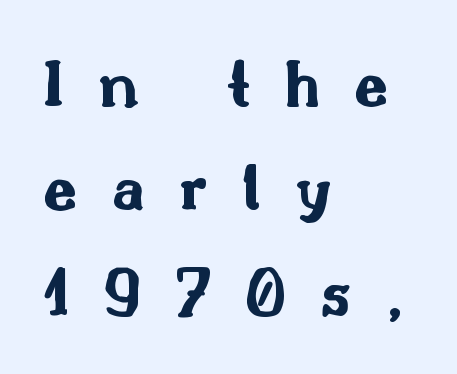
{"serif": "no", "italic": "no", "bold": "yes", "weight": "bold", "width": "wide", "stroke_contrast": "medium", "x_height": "small", "monospaced": "no", "underline": "no", "align": "left", "line_spacing": "normal", "line_spacing_ratio": 1.49, "letter_spacing": "wide", "letter_spacing_em": 0.49, "glyph_px": 70}
